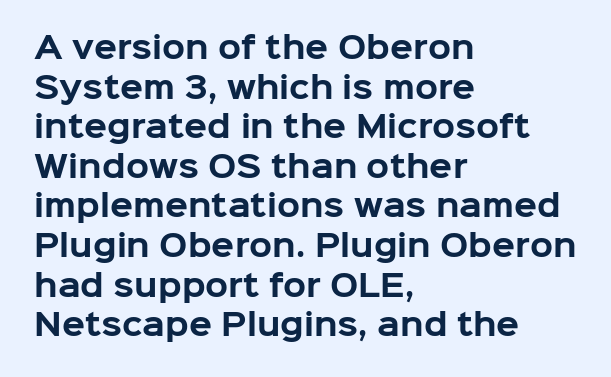
Q: Is the text bold? A: Yes.
Q: Is the text italic (slanted)? A: No, it is upright.
Q: Is the typeface a serif or a sans-serif typeface? A: Sans-serif.
Q: Is the text underlined? A: No.
Q: How is the paragraph aligned? A: Left-aligned.
Q: Is the spacing between letters normal or unusually wide? A: Normal.
Q: Is the spacing between lines tight, normal or loose? A: Normal.
Q: Width (condensed, normal, or wide)? A: Normal.
Q: Stroke contrast? A: Low.
Q: x-height? A: Medium.
Q: Monospaced? A: No.
